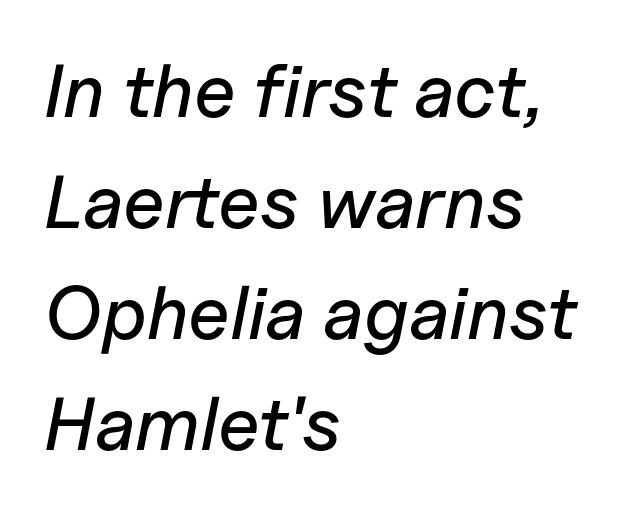
{"italic": "yes", "lean": "right", "slant_degrees": 11, "width": "normal", "stroke_contrast": "low", "x_height": "medium", "monospaced": "no", "underline": "no", "align": "left", "line_spacing": "normal", "line_spacing_ratio": 1.48, "letter_spacing": "normal", "letter_spacing_em": 0.0, "glyph_px": 75}
